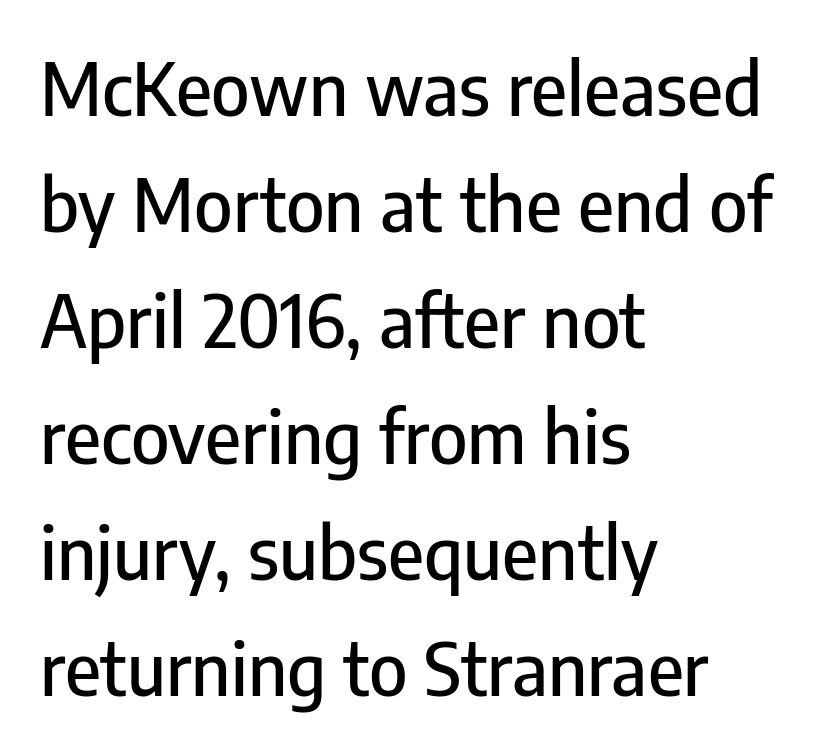
These lines are rendered in a variable-pitch font. The passage shown is typeset with a sans-serif family. Each new line begins a customary step beneath the previous one. Is the block centered? No — it sits flush against the left margin. Tracking here is standard; glyphs follow each other at the usual distance. Ordinary non-slanted type is in use.
